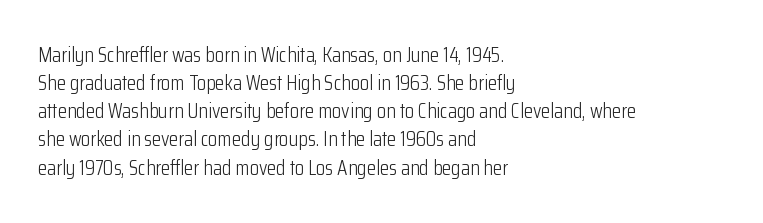
The image shows 21 px text type, upright; set left-aligned, normal line spacing (1.34x), normal letter spacing, not underlined.
